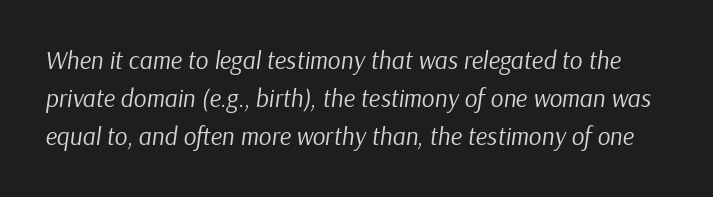
{"italic": "yes", "lean": "right", "slant_degrees": 9, "bold": "no", "underline": "no", "line_spacing": "normal", "line_spacing_ratio": 1.52, "letter_spacing": "normal", "letter_spacing_em": 0.0, "glyph_px": 25}
